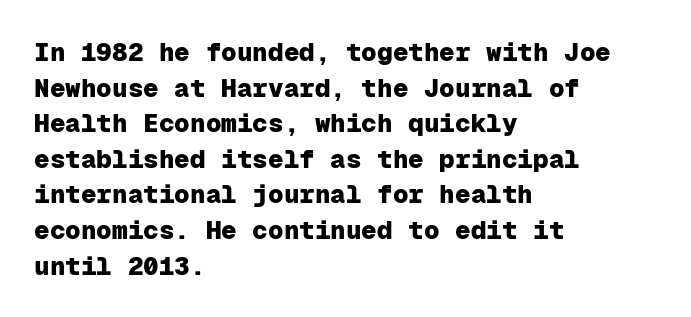
{"italic": "no", "bold": "yes", "underline": "no", "align": "left", "line_spacing": "normal", "line_spacing_ratio": 1.37, "letter_spacing": "normal", "letter_spacing_em": 0.0, "glyph_px": 26}
